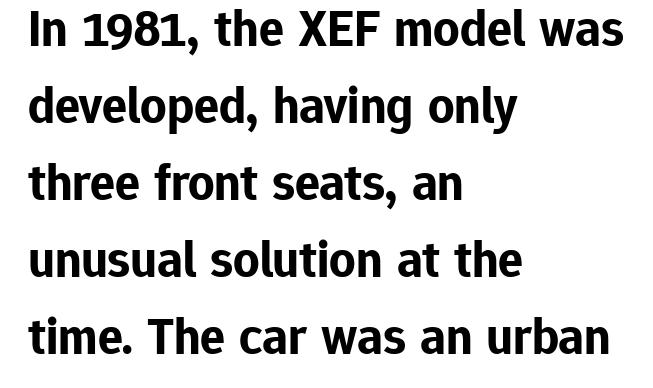
The image shows 52 px bold sans-serif type, upright; set left-aligned, normal line spacing (1.48x), normal letter spacing, not underlined; low stroke contrast and a medium x-height.
